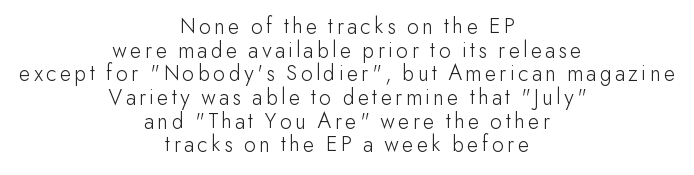
{"italic": "no", "bold": "no", "underline": "no", "align": "center", "line_spacing": "tight", "line_spacing_ratio": 1.03, "glyph_px": 23}
